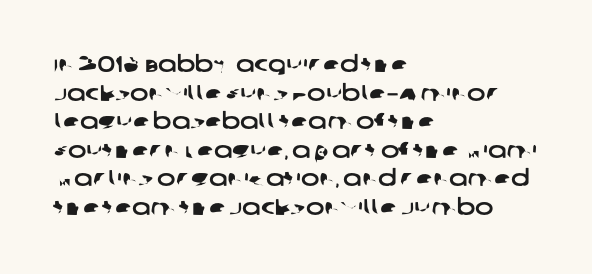
The image shows 22 px text type; set left-aligned, normal line spacing (1.3x), normal letter spacing, not underlined.
